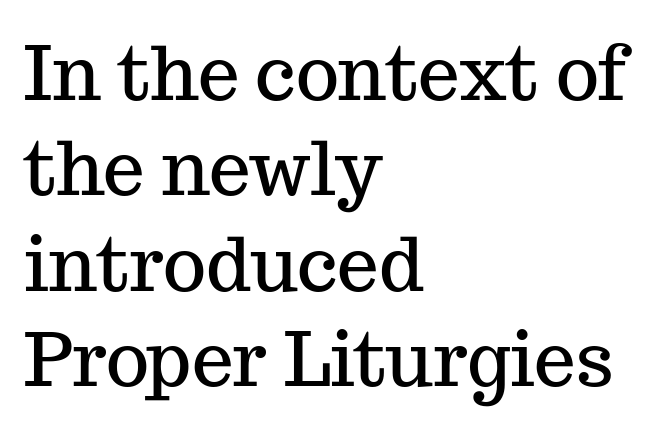
Clear beneath every line of the passage. The type family on display is of the serif kind. Posture: upright roman. Vertically, the passage feels balanced, rows spaced as you'd expect.
